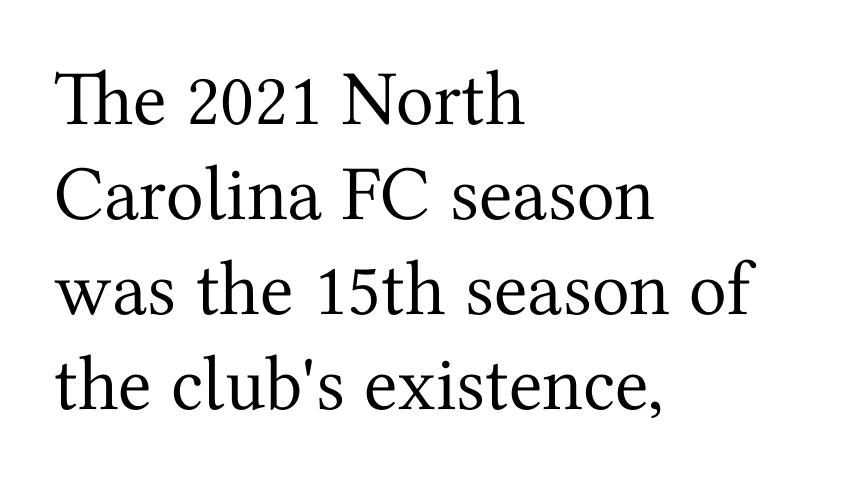
The image shows 78 px regular-weight serif type, upright; set left-aligned, line spacing 1.22x, normal letter spacing, not underlined; medium stroke contrast and a medium x-height.
